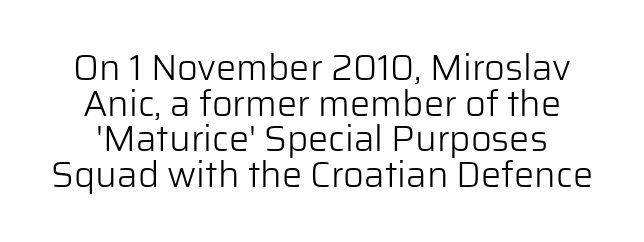
The image shows 36 px light sans-serif type, upright; set centered, tight line spacing (0.99x), normal letter spacing, not underlined; low stroke contrast and a medium x-height.
